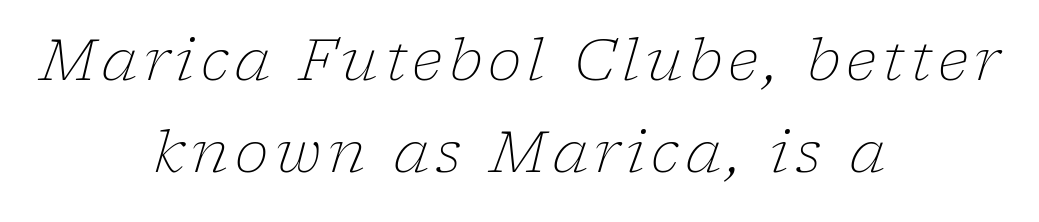
{"serif": "yes", "italic": "yes", "lean": "right", "slant_degrees": 17, "bold": "no", "weight": "light", "width": "normal", "stroke_contrast": "low", "x_height": "medium", "monospaced": "no", "underline": "no", "align": "center", "line_spacing": "normal", "line_spacing_ratio": 1.61, "glyph_px": 57}
